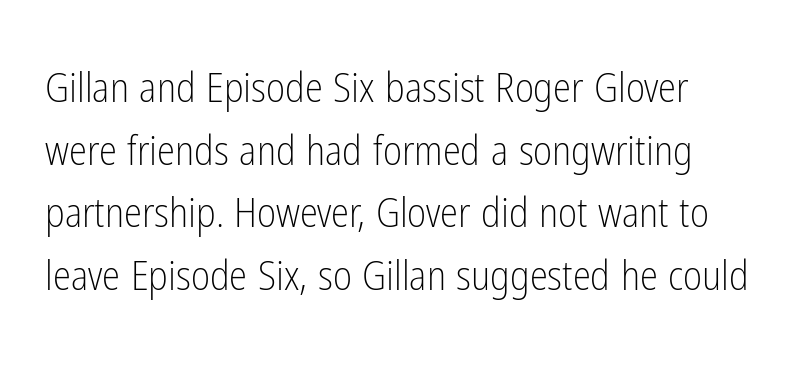
{"serif": "no", "italic": "no", "bold": "no", "weight": "light", "width": "condensed", "stroke_contrast": "low", "x_height": "medium", "monospaced": "no", "underline": "no", "line_spacing": "normal", "line_spacing_ratio": 1.53, "letter_spacing": "normal", "letter_spacing_em": 0.0, "glyph_px": 41}
